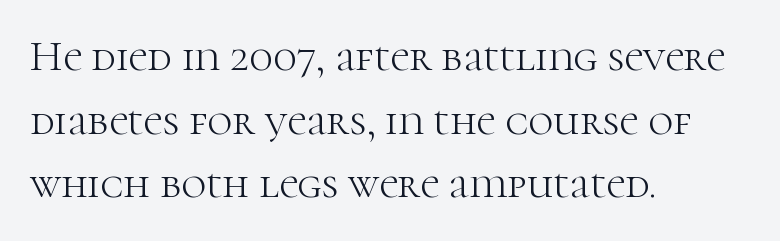
Q: Is the text bold? A: No.
Q: Is the text italic (slanted)? A: No, it is upright.
Q: Is the typeface a serif or a sans-serif typeface? A: Serif.
Q: Is the text underlined? A: No.
Q: How is the paragraph aligned? A: Left-aligned.
Q: Is the spacing between letters normal or unusually wide? A: Normal.
Q: Is the spacing between lines tight, normal or loose? A: Normal.
Q: Width (condensed, normal, or wide)? A: Normal.
Q: Stroke contrast? A: High.
Q: x-height? A: Medium.
Q: Monospaced? A: No.
